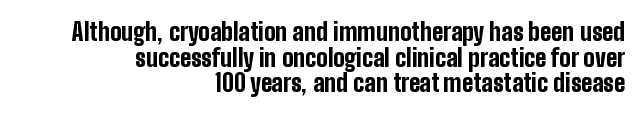
Q: Is the text bold? A: Yes.
Q: Is the text italic (slanted)? A: No, it is upright.
Q: Is the text underlined? A: No.
Q: How is the paragraph aligned? A: Right-aligned.
Q: Is the spacing between letters normal or unusually wide? A: Normal.
Q: Is the spacing between lines tight, normal or loose? A: Tight.
